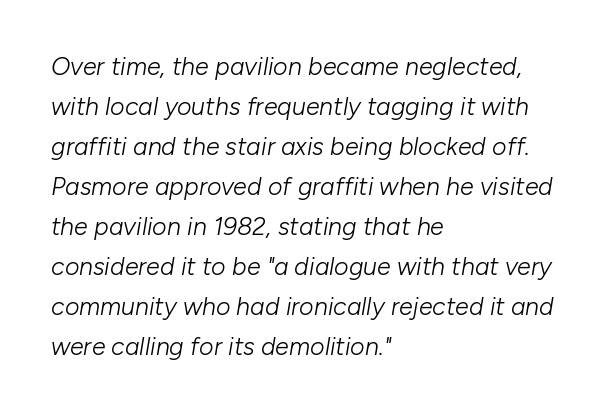
{"italic": "yes", "lean": "right", "slant_degrees": 10, "bold": "no", "underline": "no", "align": "left", "line_spacing": "normal", "line_spacing_ratio": 1.6, "letter_spacing": "normal", "letter_spacing_em": 0.0, "glyph_px": 25}
